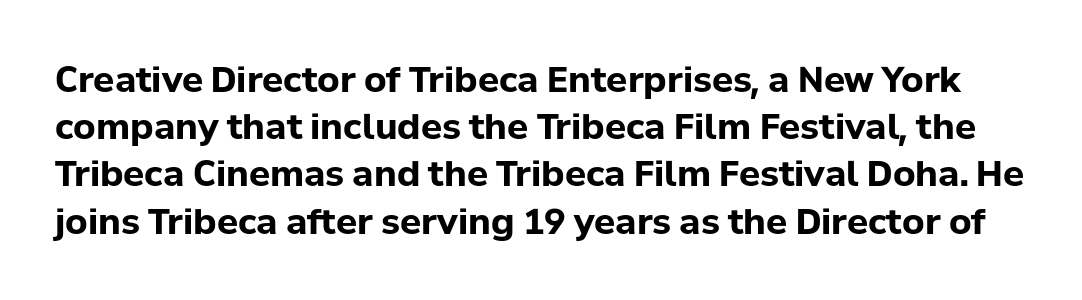
{"serif": "no", "italic": "no", "bold": "yes", "weight": "bold", "width": "normal", "stroke_contrast": "low", "x_height": "medium", "monospaced": "no", "underline": "no", "line_spacing": "normal", "line_spacing_ratio": 1.35, "letter_spacing": "normal", "letter_spacing_em": 0.0, "glyph_px": 35}
